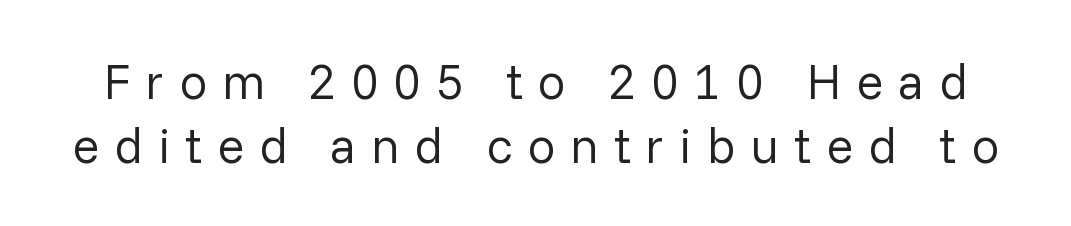
Is the type heavy? It reads as light-to-regular instead. Plain, unruled lines of type. Honestly, the letter spacing is so wide it's the main thing you notice. The rendering uses natural spacing where letterforms have individual widths.
